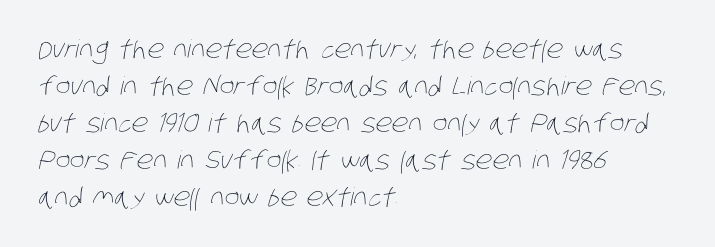
Layout note: lines flush left. You could call the tracking neutral — neither tight nor loose. Type without underlining. How would I describe the line gaps? Plain and ordinary. Bold? No — there's no thickening of the strokes.
